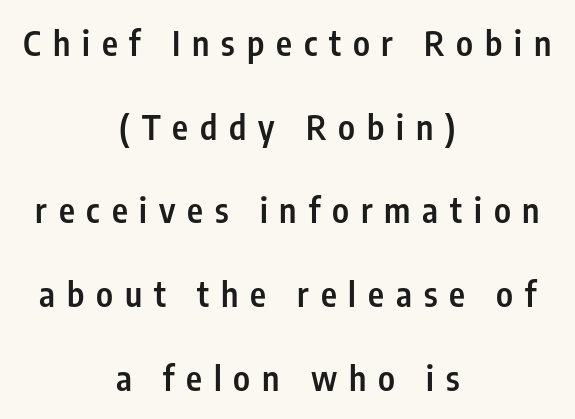
Characters remain perfectly vertical along every line. Stroke terminals: plain, sans-serif. Compared with typical body copy, the letter spacing here is much looser. Each row of text sits above clean, open space. Compared with an ordinary text face, these strokes are moderately heavier — a semibold.
